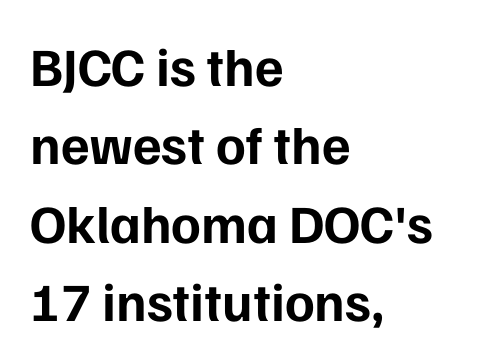
Do the characters align in a grid? No, the font is proportional. A typesetter would mark this as roman, not italic. The letterforms sit shoulder to shoulder at normal distance. Bare-footed words on every line. The block of text has a typical density, with ordinary space between rows. The letters carry no serifs — their stems end cleanly without finishing strokes.
